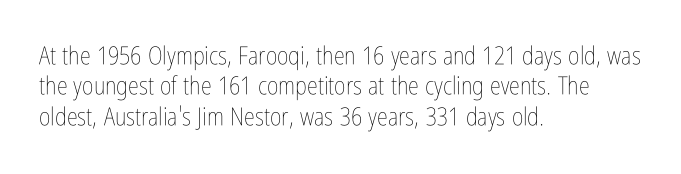
{"italic": "no", "bold": "no", "underline": "no", "align": "left", "line_spacing_ratio": 1.22, "letter_spacing": "normal", "letter_spacing_em": 0.0, "glyph_px": 25}
